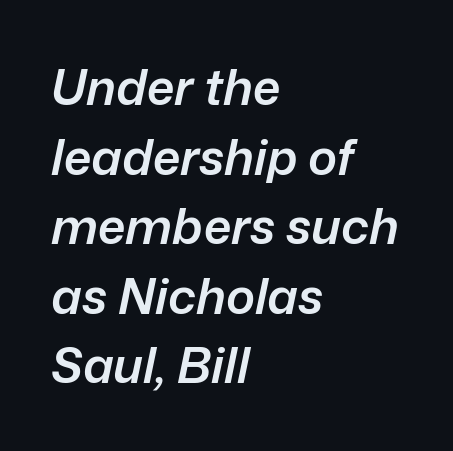
This rendering leaves character spacing at its baseline value. Notice the strokes are somewhat thickened but not fully heavy: this is a semibold. The passage shown stacks its lines at a standard gap. This sample has the flowing, uneven cadence of proportional lettering. Bare-footed words on every line. The rag falls on the right side of this text block.
